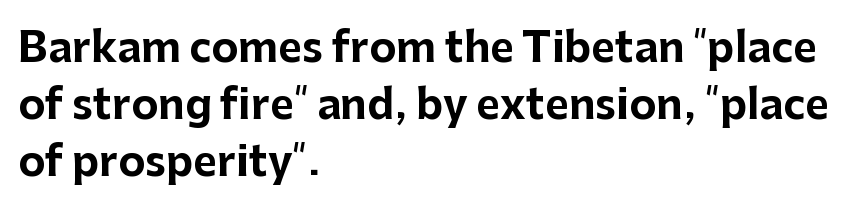
The image shows 41 px bold sans-serif type, upright; set left-aligned, normal line spacing (1.39x), normal letter spacing, not underlined; low stroke contrast and a medium x-height.
